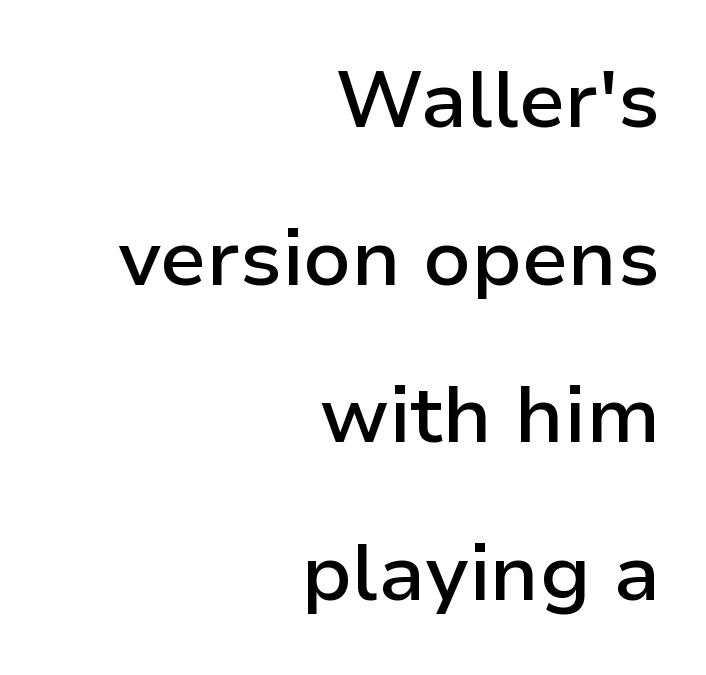
{"serif": "no", "italic": "no", "bold": "semi", "weight": "semibold", "width": "normal", "stroke_contrast": "low", "x_height": "medium", "monospaced": "no", "underline": "no", "align": "right", "line_spacing": "loose", "line_spacing_ratio": 1.97, "letter_spacing": "normal", "letter_spacing_em": 0.0, "glyph_px": 80}
